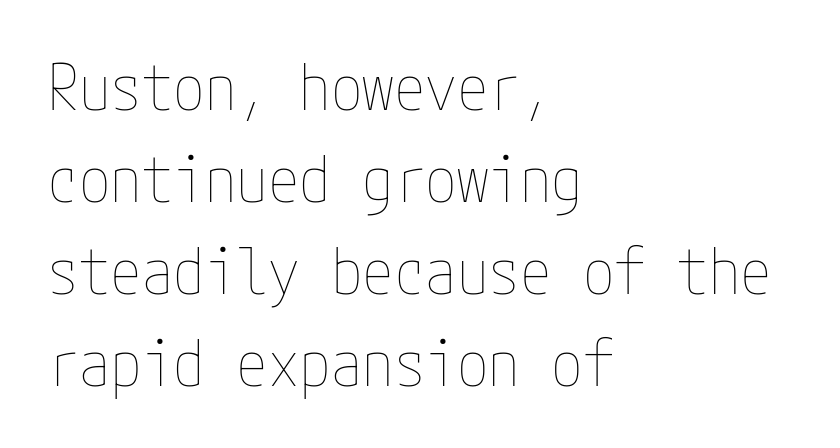
Posture: upright roman. Layout note: lines flush left. Only glyphs here, with clear space below each row. Evenly set lines give the paragraph a standard silhouette. The rendering keeps characters at their native spacing.
